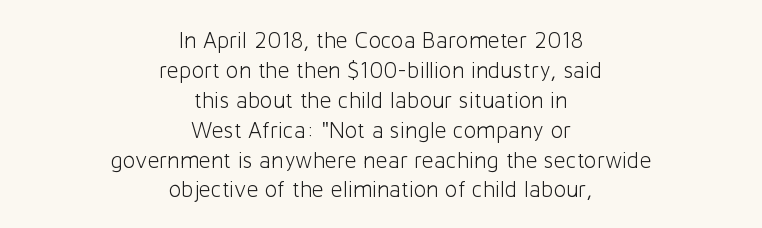
Q: Is the text bold? A: No.
Q: Is the text italic (slanted)? A: No, it is upright.
Q: Is the text underlined? A: No.
Q: How is the paragraph aligned? A: Centered.
Q: Is the spacing between letters normal or unusually wide? A: Normal.
Q: Is the spacing between lines tight, normal or loose? A: Normal.
